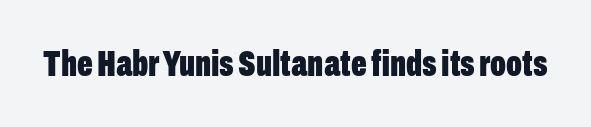
{"serif": "no", "italic": "no", "bold": "yes", "weight": "bold", "width": "condensed", "stroke_contrast": "low", "x_height": "medium", "monospaced": "no", "underline": "no", "letter_spacing": "normal", "letter_spacing_em": 0.0, "glyph_px": 37}
